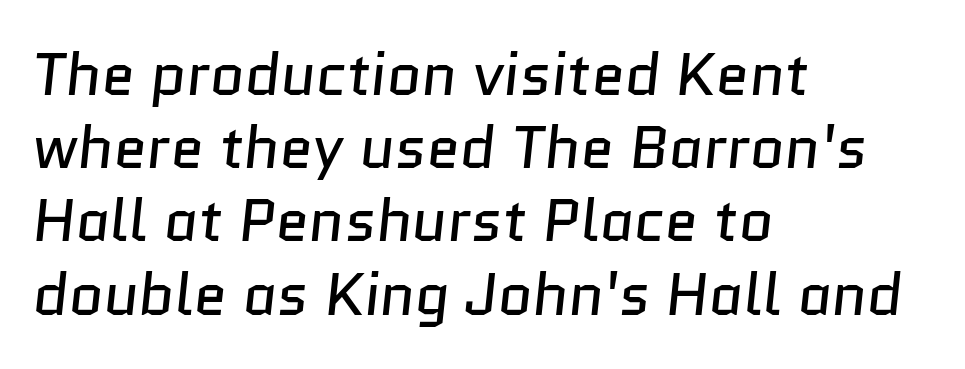
The image shows 60 px regular-weight sans-serif type; set left-aligned, line spacing 1.22x, normal letter spacing, not underlined; low stroke contrast and a medium x-height.
